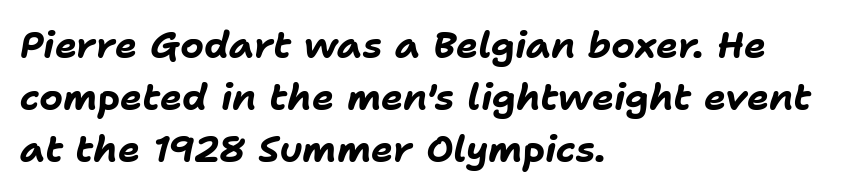
Q: Is the text bold? A: Yes.
Q: Is the text italic (slanted)? A: Yes, it leans right by about 11 degrees.
Q: Is the text underlined? A: No.
Q: How is the paragraph aligned? A: Left-aligned.
Q: Is the spacing between letters normal or unusually wide? A: Normal.
Q: Is the spacing between lines tight, normal or loose? A: Normal.
Q: Width (condensed, normal, or wide)? A: Normal.
Q: Stroke contrast? A: Low.
Q: x-height? A: Medium.
Q: Monospaced? A: No.
